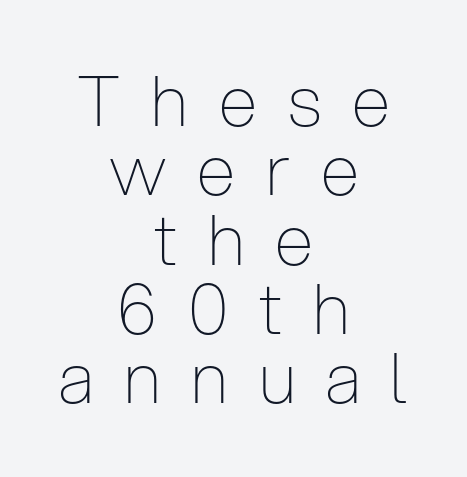
The image shows 70 px thin, condensed sans-serif type, upright; set centered, tight line spacing (0.99x), unusually wide letter spacing (+0.44 em), not underlined; low stroke contrast and a medium x-height.
